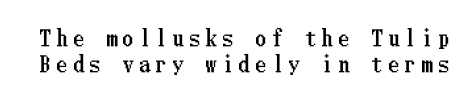
The image shows 21 px text type, upright; set normal line spacing (1.25x), unusually wide letter spacing (+0.29 em), not underlined.
